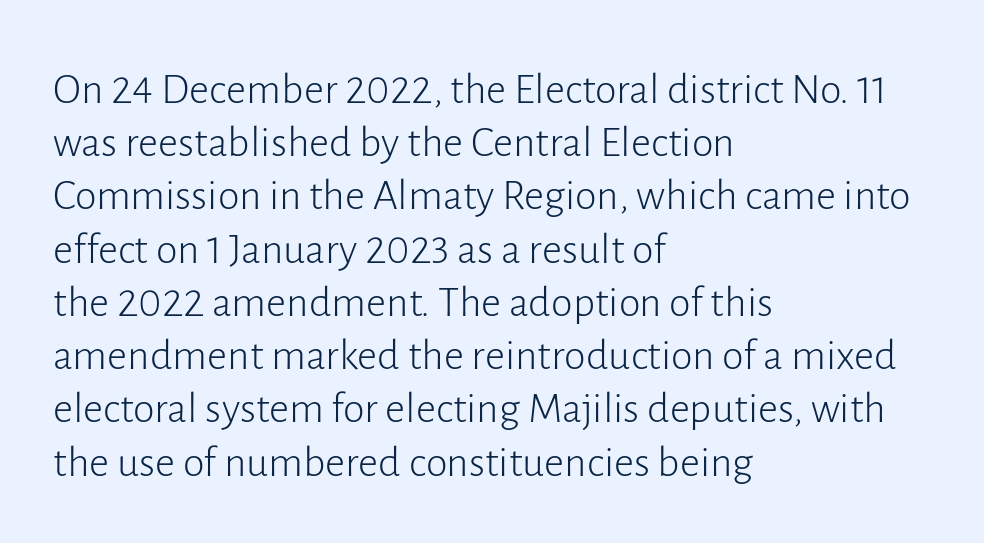
Q: Is the text bold? A: No.
Q: Is the text italic (slanted)? A: No, it is upright.
Q: Is the typeface a serif or a sans-serif typeface? A: Sans-serif.
Q: Is the text underlined? A: No.
Q: How is the paragraph aligned? A: Left-aligned.
Q: Is the spacing between letters normal or unusually wide? A: Normal.
Q: Width (condensed, normal, or wide)? A: Normal.
Q: Stroke contrast? A: Low.
Q: x-height? A: Medium.
Q: Monospaced? A: No.
